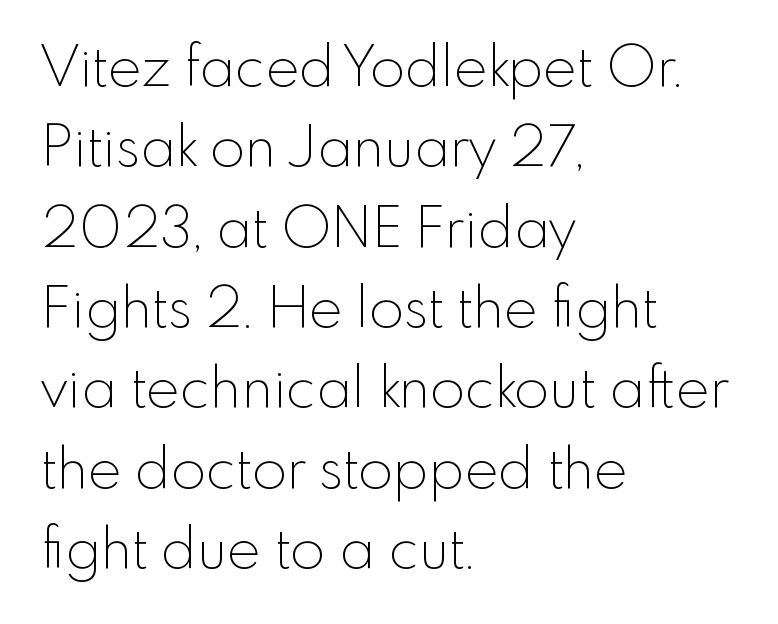
{"serif": "no", "italic": "no", "bold": "no", "weight": "thin", "width": "normal", "x_height": "small", "monospaced": "no", "underline": "no", "align": "left", "line_spacing": "normal", "line_spacing_ratio": 1.41, "letter_spacing": "normal", "letter_spacing_em": 0.0, "glyph_px": 57}
